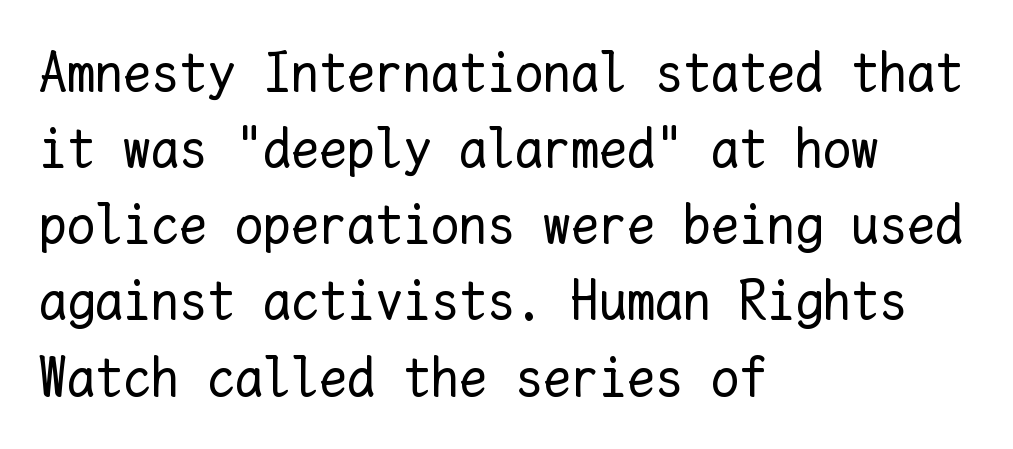
Q: Is the text bold? A: No.
Q: Is the text italic (slanted)? A: No, it is upright.
Q: Is the text underlined? A: No.
Q: How is the paragraph aligned? A: Left-aligned.
Q: Is the spacing between letters normal or unusually wide? A: Normal.
Q: Is the spacing between lines tight, normal or loose? A: Normal.
Q: Width (condensed, normal, or wide)? A: Normal.
Q: Stroke contrast? A: Low.
Q: x-height? A: Medium.
Q: Monospaced? A: Yes.
